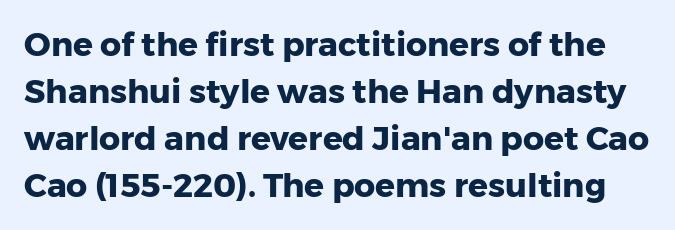
The image shows 33 px heavy sans-serif type, upright; set normal line spacing (1.42x), normal letter spacing, not underlined; low stroke contrast and a medium x-height.
